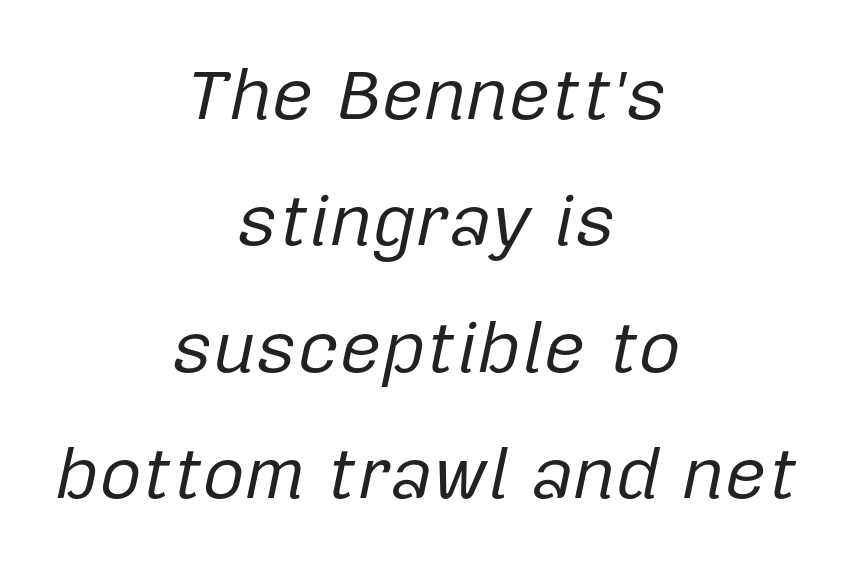
{"italic": "yes", "lean": "right", "slant_degrees": 12, "bold": "no", "weight": "regular", "width": "normal", "stroke_contrast": "low", "x_height": "medium", "monospaced": "no", "underline": "no", "align": "center", "line_spacing_ratio": 1.73, "letter_spacing": "normal", "letter_spacing_em": 0.0, "glyph_px": 73}
